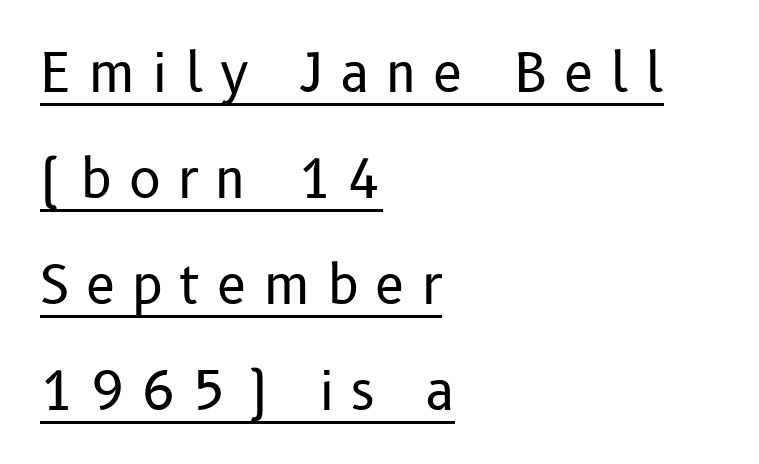
{"serif": "no", "italic": "no", "bold": "no", "weight": "regular", "width": "normal", "stroke_contrast": "low", "x_height": "medium", "monospaced": "no", "underline": "yes", "align": "left", "line_spacing": "loose", "line_spacing_ratio": 2.0, "letter_spacing": "wide", "letter_spacing_em": 0.31, "glyph_px": 53}
